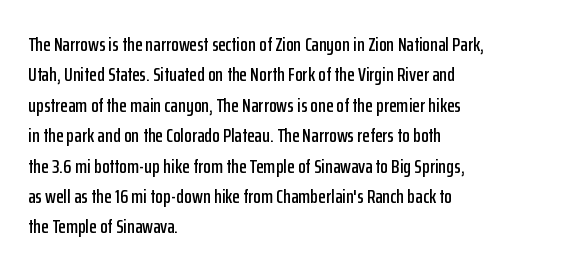
{"italic": "no", "underline": "no", "align": "left", "line_spacing": "normal", "line_spacing_ratio": 1.52, "letter_spacing": "normal", "letter_spacing_em": 0.0, "glyph_px": 20}
